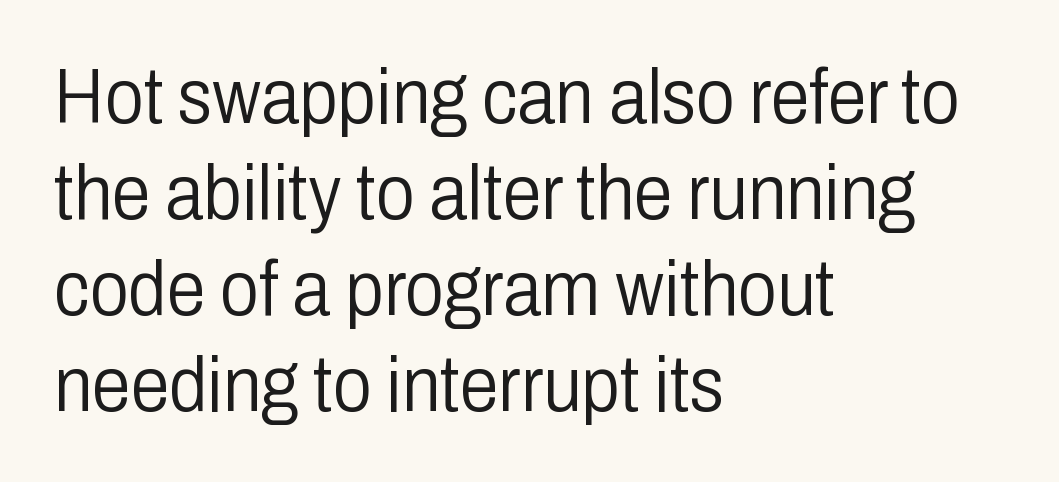
A typesetter would mark this as roman, not italic. Alignment: flush left. Unbolded letterforms with no extra heft. Here the designer chose a conventional face with non-uniform glyph widths. You could call the tracking neutral — neither tight nor loose.
